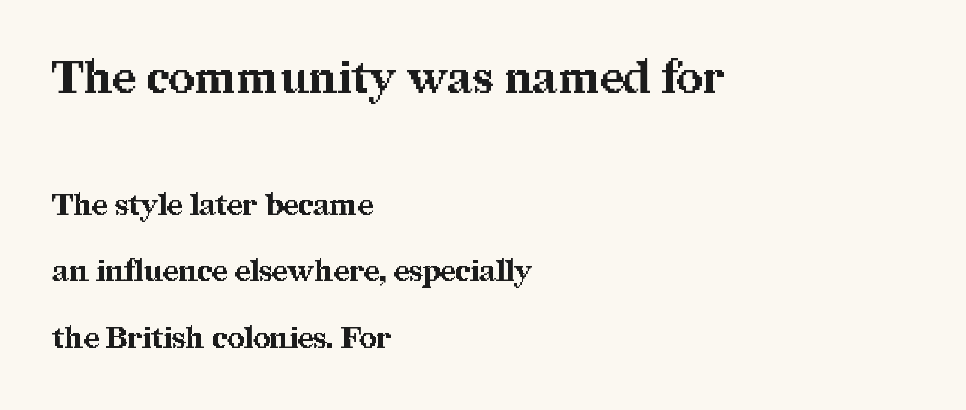
The image shows 45 px bold serif type, upright; set left-aligned, loose line spacing (2.22x), normal letter spacing, not underlined; the first (top) block is 1.5x larger; medium stroke contrast and a medium x-height.
